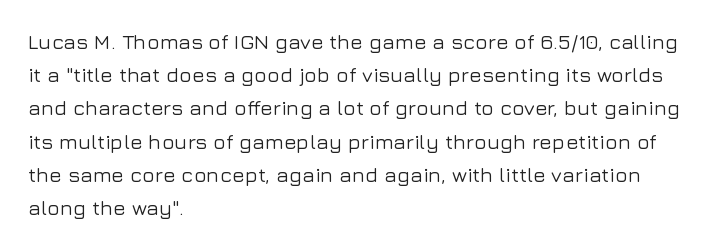
{"italic": "no", "underline": "no", "align": "left", "line_spacing": "normal", "line_spacing_ratio": 1.58, "letter_spacing": "normal", "letter_spacing_em": 0.0, "glyph_px": 21}
